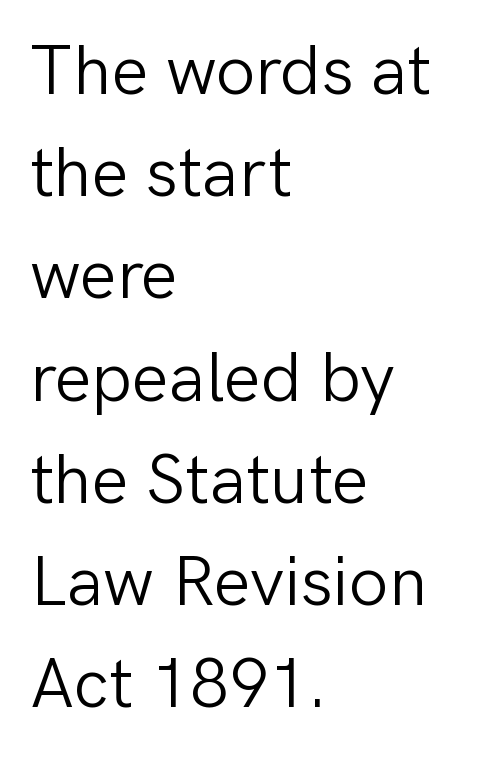
The image shows 70 px light sans-serif type, upright; set left-aligned, normal line spacing (1.46x), normal letter spacing, not underlined; low stroke contrast and a medium x-height.
